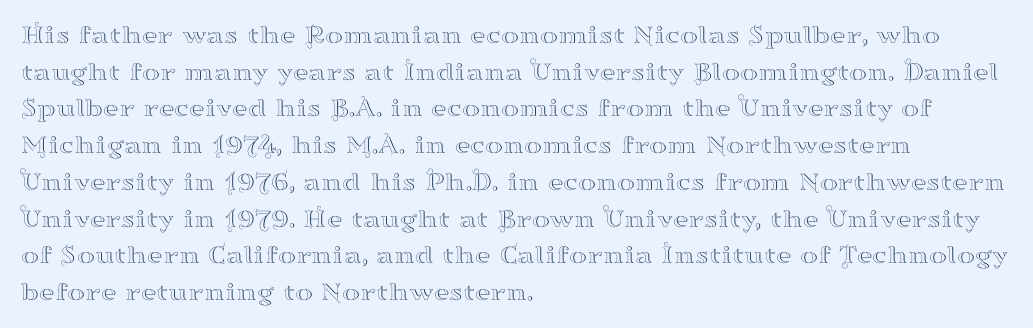
Q: Is the text italic (slanted)? A: No, it is upright.
Q: Is the text underlined? A: No.
Q: How is the paragraph aligned? A: Left-aligned.
Q: Is the spacing between letters normal or unusually wide? A: Normal.
Q: Is the spacing between lines tight, normal or loose? A: Normal.
